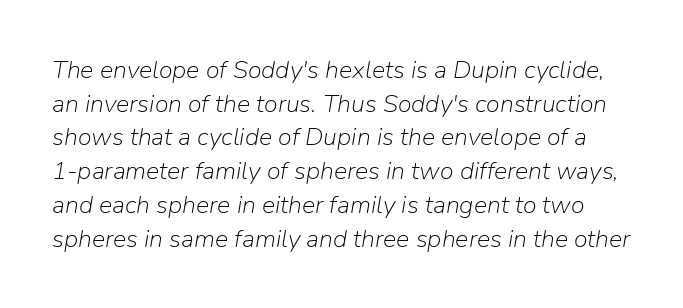
{"italic": "yes", "lean": "right", "slant_degrees": 9, "bold": "no", "underline": "no", "line_spacing": "normal", "line_spacing_ratio": 1.35, "letter_spacing": "normal", "letter_spacing_em": 0.0, "glyph_px": 25}
